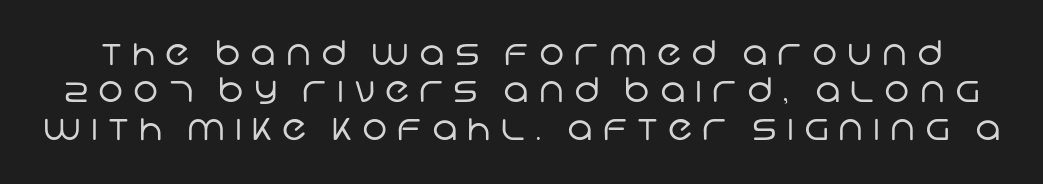
Glyph-to-glyph distance is far greater than everyday printed text. The face used here is proportionally spaced, like ordinary book or web type. Unmarked baselines from the first word to the last. Nope, no serifs anywhere on these letters. No extra ink here — the face is not bold. Does the leading feel generous? Not at all — it's pinched.
